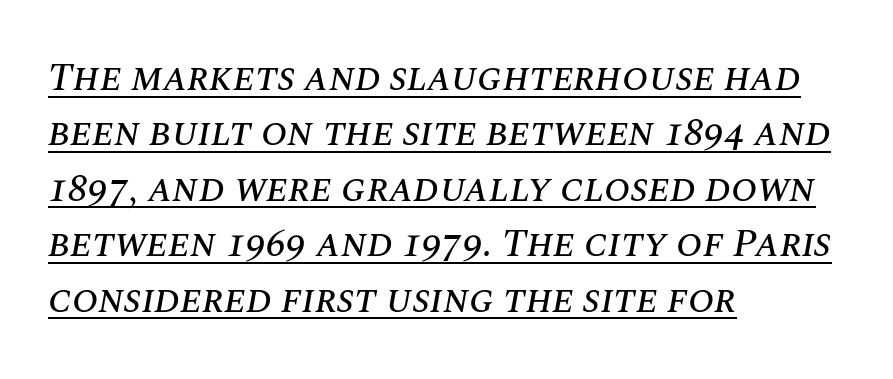
{"italic": "yes", "lean": "right", "slant_degrees": 10, "width": "normal", "stroke_contrast": "medium", "x_height": "large", "monospaced": "no", "underline": "yes", "align": "left", "line_spacing": "normal", "line_spacing_ratio": 1.42, "letter_spacing": "normal", "letter_spacing_em": 0.0, "glyph_px": 39}
